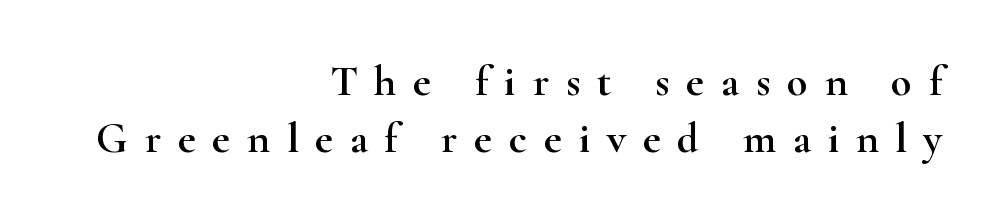
The image shows 43 px wide serif type, upright; set right-aligned, normal line spacing (1.33x), unusually wide letter spacing (+0.39 em), not underlined; high stroke contrast and a small x-height.
